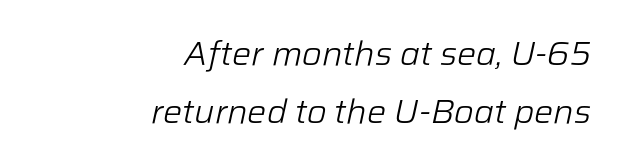
{"italic": "yes", "lean": "right", "slant_degrees": 12, "bold": "no", "weight": "light", "width": "normal", "stroke_contrast": "low", "x_height": "medium", "monospaced": "no", "underline": "no", "align": "right", "line_spacing": "normal", "line_spacing_ratio": 1.7, "letter_spacing": "normal", "letter_spacing_em": 0.0, "glyph_px": 34}
